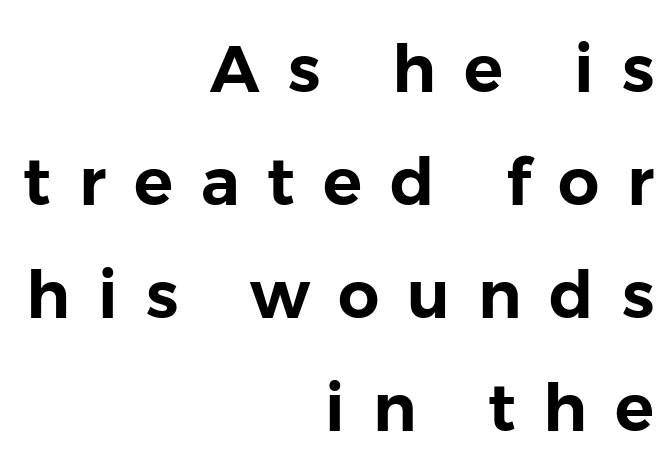
Check the space under the baseline: it is left empty. Every stem runs plumb, perpendicular to the baseline. The font family rendered here belongs to the sans-serif group. The face used here is proportionally spaced, like ordinary book or web type. The rendering anchors every line to the right-hand side.
